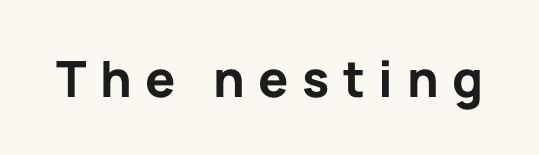
The image shows 50 px bold sans-serif type, upright; set unusually wide letter spacing (+0.27 em), not underlined; low stroke contrast and a medium x-height.
